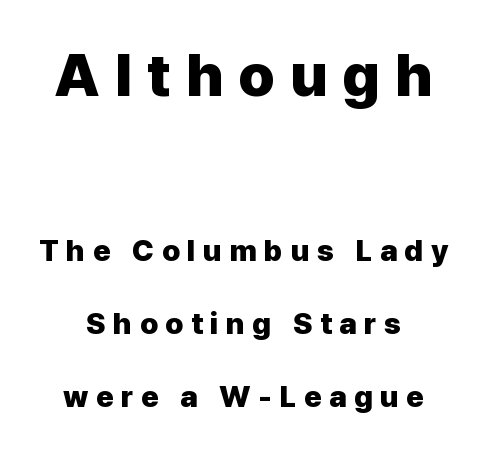
Is there much room between lines? Yes — plenty of vertical air separates them. Typesetter's note — upper block bumped up in size, lower block left smaller. Italic: no, the glyphs are upright roman. Decoration check: the copy has no underline. The sample has been set heavy, in full bold.
